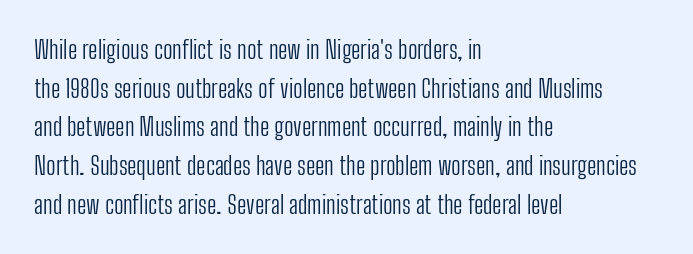
Q: Is the text bold? A: No.
Q: Is the text italic (slanted)? A: No, it is upright.
Q: Is the text underlined? A: No.
Q: How is the paragraph aligned? A: Left-aligned.
Q: Is the spacing between letters normal or unusually wide? A: Normal.
Q: Is the spacing between lines tight, normal or loose? A: Normal.
